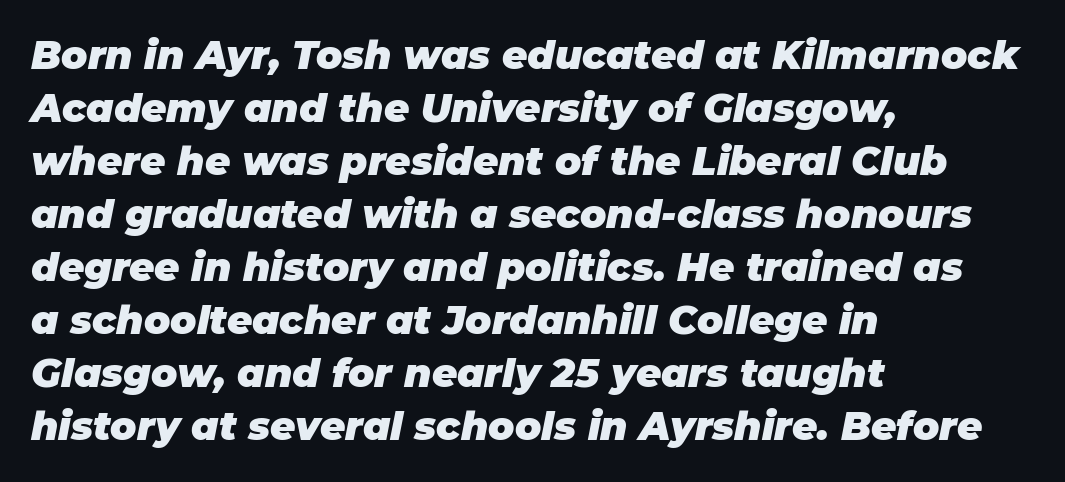
The image shows 39 px heavy type, italic (leaning right); set left-aligned, normal line spacing (1.36x), normal letter spacing, not underlined; low stroke contrast and a large x-height.
